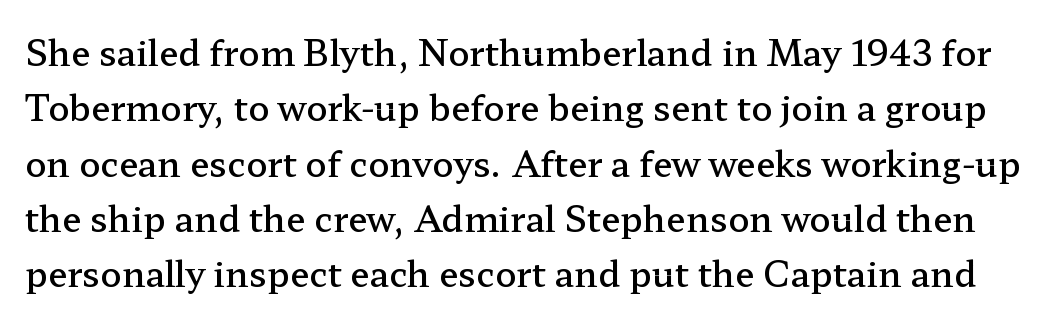
I'd describe the lettering as semibold — firm but not a full bold. Nope, not italic — everything's standing straight. Unmarked baselines from the first word to the last. Compared with typical body copy, the letter spacing here is the same. Students, observe: this is what conventionally led text looks like. A serif font was chosen for this passage.
